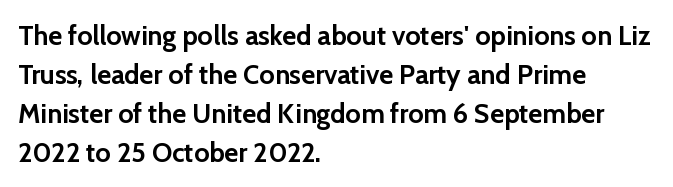
The image shows 27 px bold type, upright; set left-aligned, normal line spacing (1.44x), normal letter spacing, not underlined.
